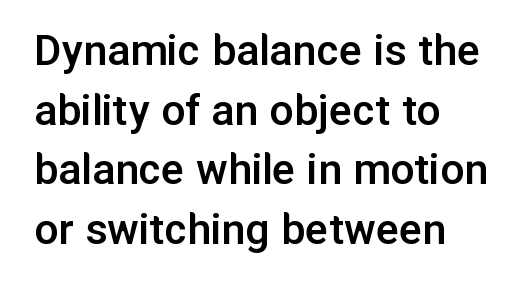
Q: Is the text bold? A: Semi-bold.
Q: Is the text italic (slanted)? A: No, it is upright.
Q: Is the typeface a serif or a sans-serif typeface? A: Sans-serif.
Q: Is the text underlined? A: No.
Q: How is the paragraph aligned? A: Left-aligned.
Q: Is the spacing between letters normal or unusually wide? A: Normal.
Q: Width (condensed, normal, or wide)? A: Normal.
Q: Stroke contrast? A: Low.
Q: x-height? A: Medium.
Q: Monospaced? A: No.
